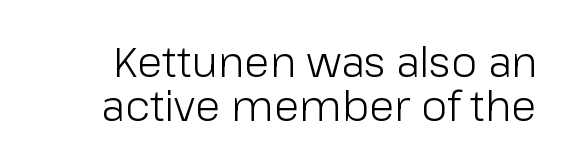
The image shows 42 px light sans-serif type, upright; set tight line spacing (1.04x), normal letter spacing, not underlined; low stroke contrast and a medium x-height.
